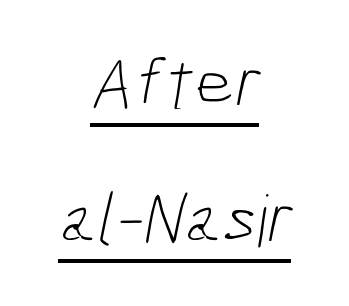
The image shows 71 px light, condensed sans-serif type; set centered, loose line spacing (1.91x), normal letter spacing, underlined; low stroke contrast and a medium x-height.
